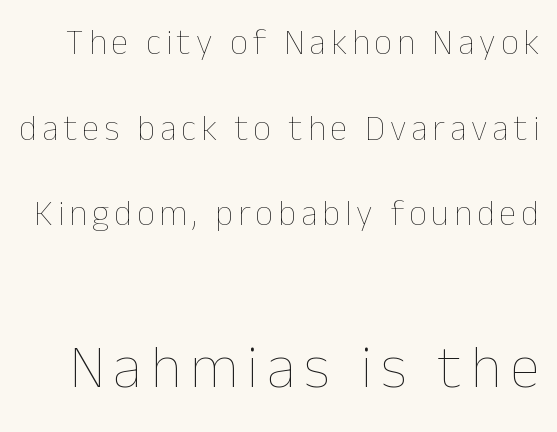
The image shows 61 px thin type, upright; set loose line spacing (2.45x), not underlined; the second (bottom) block is 1.74x larger; low stroke contrast and a medium x-height.
